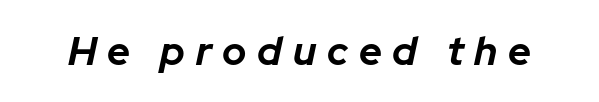
The image shows 40 px bold type, italic (leaning right); set unusually wide letter spacing (+0.27 em), not underlined; low stroke contrast and a medium x-height.
